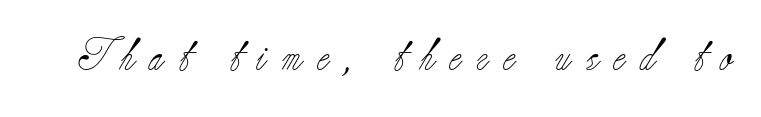
The letters advance in unequal steps, a hallmark of proportional type. The foot of each line stays bare and open. To sum up the face: it has serifs. The weight tops out at a normal text grade.
